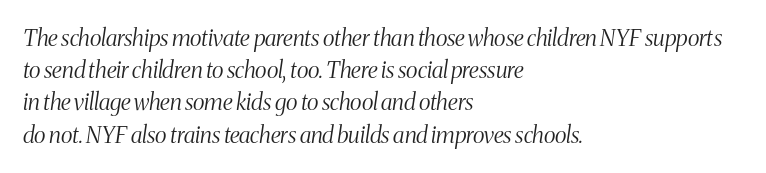
{"italic": "yes", "lean": "right", "slant_degrees": 8, "bold": "no", "underline": "no", "align": "left", "line_spacing": "normal", "line_spacing_ratio": 1.4, "letter_spacing": "normal", "letter_spacing_em": 0.0, "glyph_px": 23}
